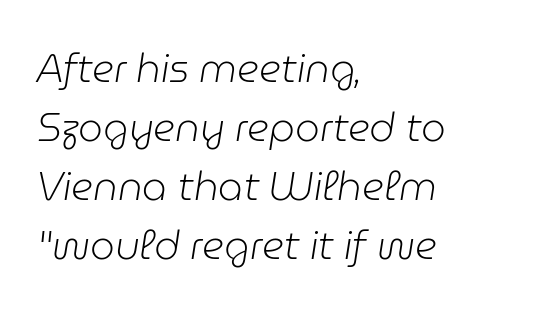
Q: Is the text bold? A: No.
Q: Is the text italic (slanted)? A: Yes, it leans right by about 9 degrees.
Q: Is the text underlined? A: No.
Q: How is the paragraph aligned? A: Left-aligned.
Q: Is the spacing between letters normal or unusually wide? A: Normal.
Q: Is the spacing between lines tight, normal or loose? A: Normal.
Q: Width (condensed, normal, or wide)? A: Normal.
Q: Stroke contrast? A: Low.
Q: x-height? A: Medium.
Q: Monospaced? A: No.
